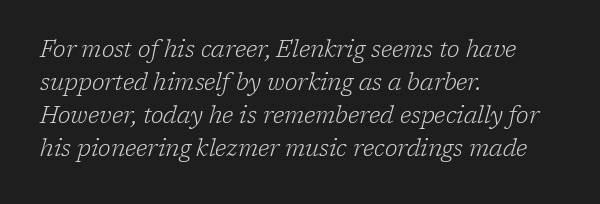
Q: Is the text bold? A: No.
Q: Is the text italic (slanted)? A: Yes, it leans right by about 17 degrees.
Q: Is the text underlined? A: No.
Q: How is the paragraph aligned? A: Left-aligned.
Q: Is the spacing between letters normal or unusually wide? A: Normal.
Q: Is the spacing between lines tight, normal or loose? A: Normal.
